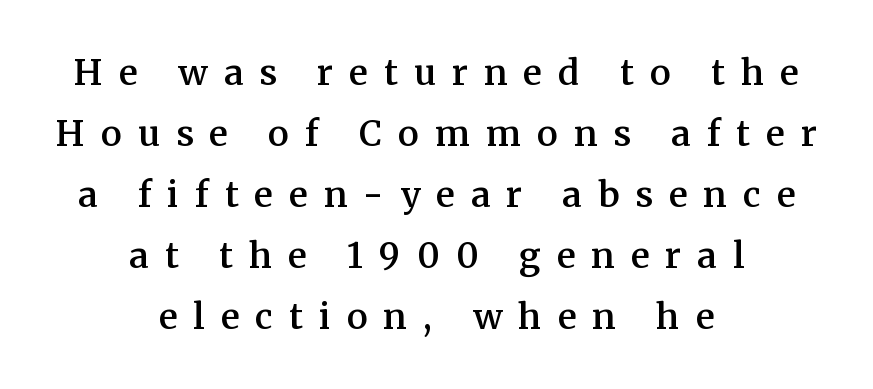
{"serif": "yes", "italic": "no", "bold": "semi", "weight": "semibold", "width": "normal", "stroke_contrast": "medium", "x_height": "medium", "monospaced": "no", "underline": "no", "align": "center", "line_spacing_ratio": 1.74, "letter_spacing": "wide", "letter_spacing_em": 0.46, "glyph_px": 35}
